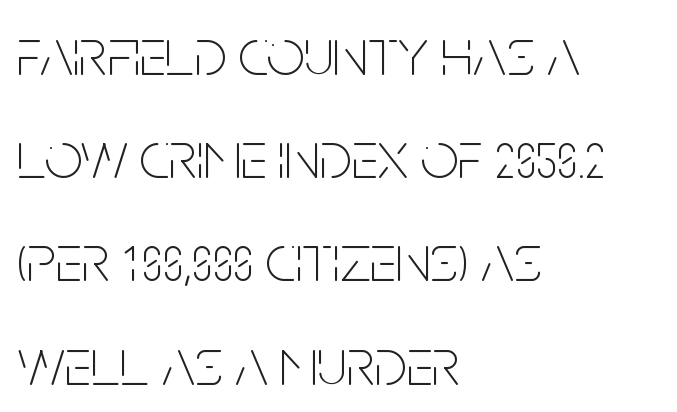
Q: Is the text bold? A: No.
Q: Is the text italic (slanted)? A: No, it is upright.
Q: Is the typeface a serif or a sans-serif typeface? A: Sans-serif.
Q: Is the text underlined? A: No.
Q: How is the paragraph aligned? A: Left-aligned.
Q: Is the spacing between letters normal or unusually wide? A: Normal.
Q: Is the spacing between lines tight, normal or loose? A: Normal.
Q: Width (condensed, normal, or wide)? A: Condensed.
Q: Stroke contrast? A: Low.
Q: x-height? A: Large.
Q: Monospaced? A: No.
